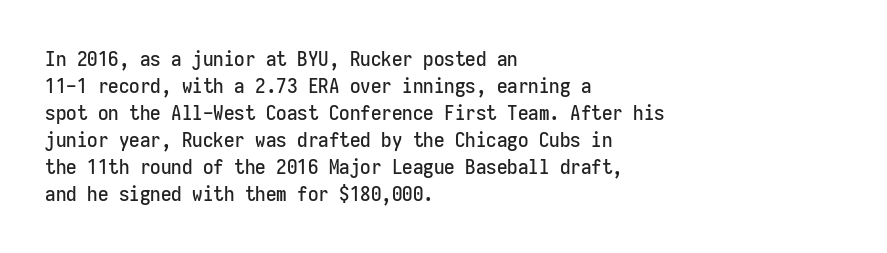
The image shows 21 px text type, upright; set left-aligned, normal line spacing (1.29x), normal letter spacing, not underlined.
